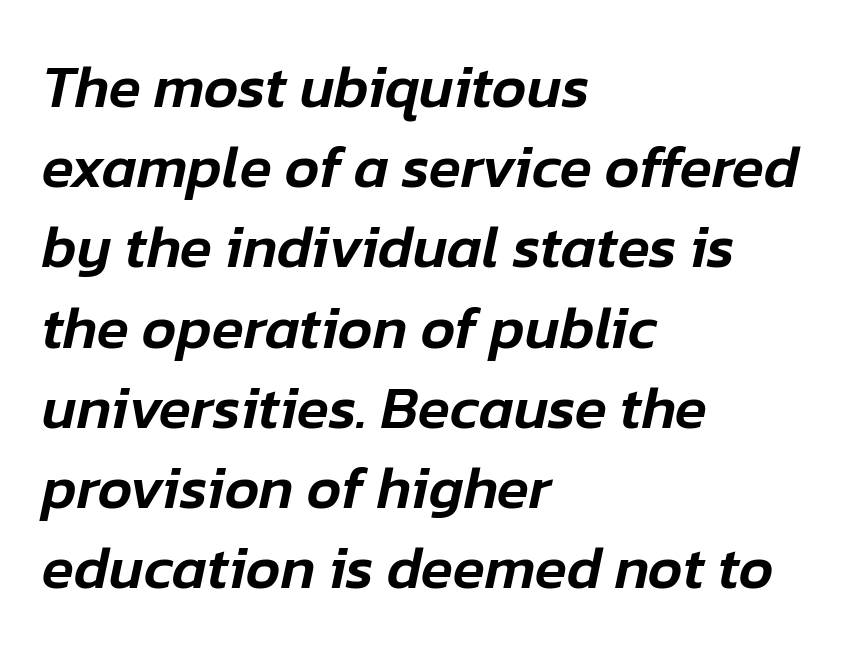
Q: Is the text italic (slanted)? A: Yes, it leans right by about 12 degrees.
Q: Is the text underlined? A: No.
Q: How is the paragraph aligned? A: Left-aligned.
Q: Is the spacing between letters normal or unusually wide? A: Normal.
Q: Is the spacing between lines tight, normal or loose? A: Normal.
Q: Width (condensed, normal, or wide)? A: Normal.
Q: Stroke contrast? A: Low.
Q: x-height? A: Medium.
Q: Monospaced? A: No.
